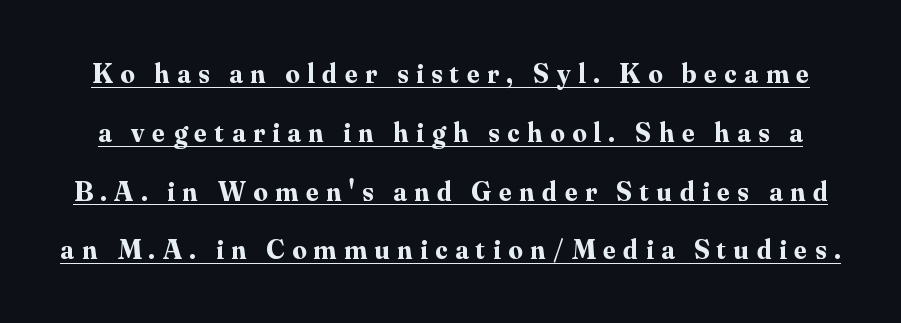
The rendering uses natural spacing where letterforms have individual widths. The font's upright variant was chosen for this text. A baseline rule has been typeset under these characters. Thick stems and heavy bowls — unmistakably bold.
